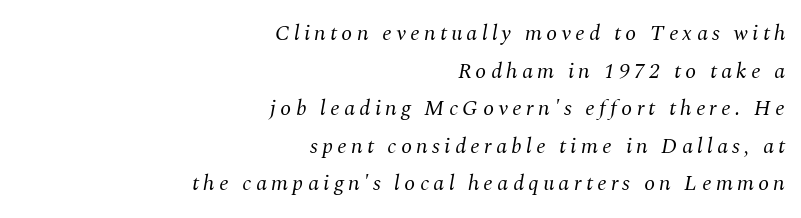
Q: Is the text bold? A: No.
Q: Is the text italic (slanted)? A: Yes, it leans right by about 10 degrees.
Q: Is the text underlined? A: No.
Q: How is the paragraph aligned? A: Right-aligned.
